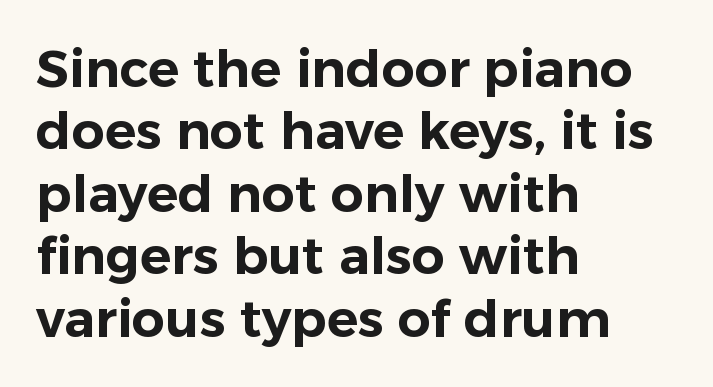
{"serif": "no", "italic": "no", "width": "normal", "stroke_contrast": "low", "x_height": "medium", "monospaced": "no", "underline": "no", "align": "left", "line_spacing_ratio": 1.2, "letter_spacing": "normal", "letter_spacing_em": 0.0, "glyph_px": 52}
